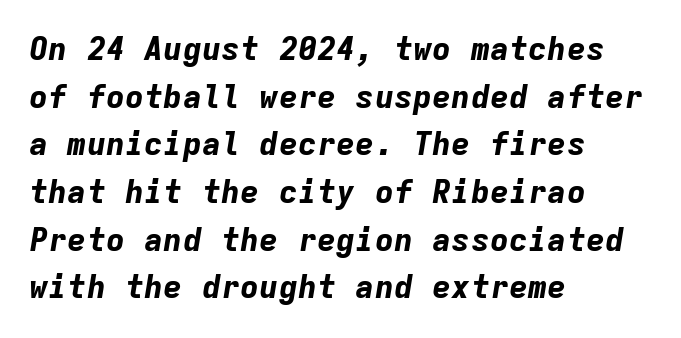
Q: Is the text bold? A: Yes.
Q: Is the text italic (slanted)? A: Yes, it leans right by about 9 degrees.
Q: Is the text underlined? A: No.
Q: How is the paragraph aligned? A: Left-aligned.
Q: Is the spacing between letters normal or unusually wide? A: Normal.
Q: Is the spacing between lines tight, normal or loose? A: Normal.
Q: Width (condensed, normal, or wide)? A: Normal.
Q: Stroke contrast? A: Low.
Q: x-height? A: Medium.
Q: Monospaced? A: Yes.
